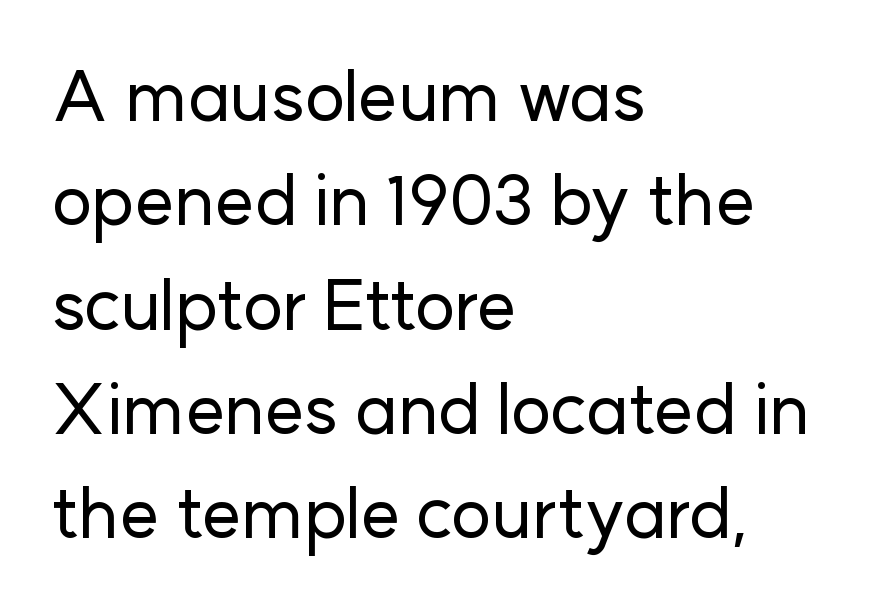
Underline: absent. Grotesque or geometric, the face here clearly has no serifs. Here the glyphs are tracked normally, forming tight word shapes. Every row of glyphs begins at an identical x-position on the left. Varying glyph widths throughout — classic text-font behaviour.
